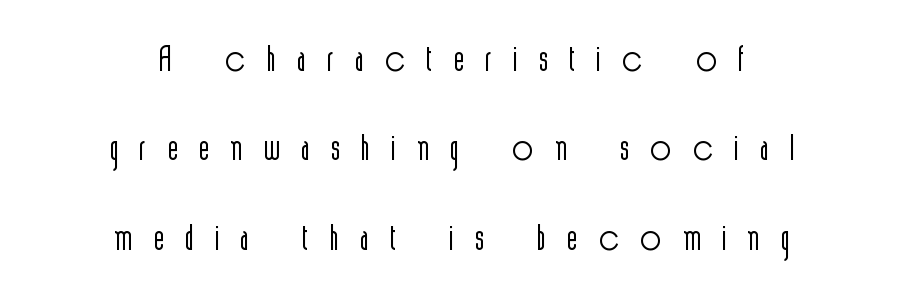
Q: Is the text bold? A: No.
Q: Is the text italic (slanted)? A: No, it is upright.
Q: Is the typeface a serif or a sans-serif typeface? A: Sans-serif.
Q: Is the text underlined? A: No.
Q: How is the paragraph aligned? A: Centered.
Q: Is the spacing between letters normal or unusually wide? A: Unusually wide.
Q: Width (condensed, normal, or wide)? A: Condensed.
Q: x-height? A: Medium.
Q: Monospaced? A: No.
